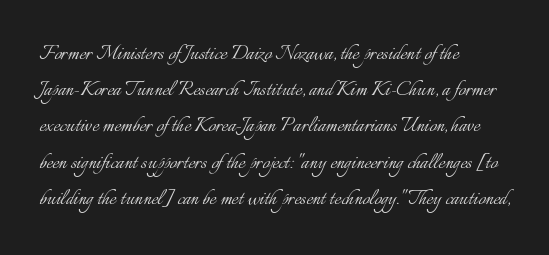
The image shows 25 px text type; set left-aligned, normal line spacing (1.45x), normal letter spacing, not underlined.
